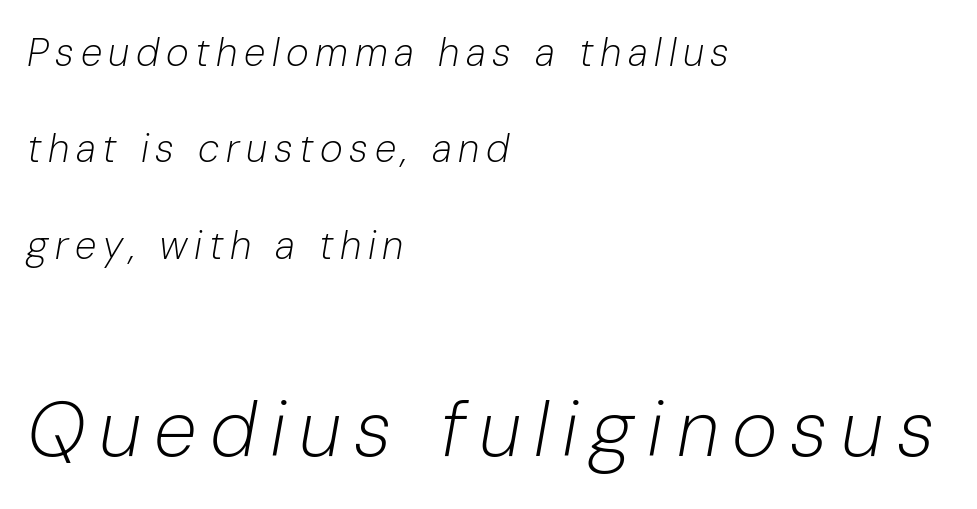
The image shows 78 px light type, italic (leaning right); set left-aligned, loose line spacing (2.47x), not underlined; the second (bottom) block is 2.0x larger; low stroke contrast and a medium x-height.
